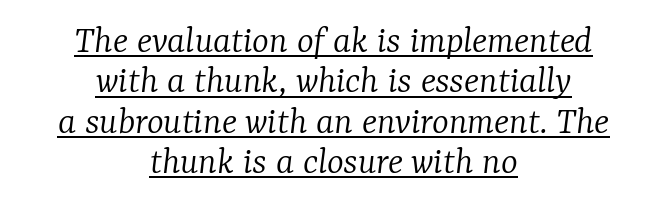
The line texture is even and compact thanks to regular tracking. The strokes are not fattened; the text isn't bold. This is underlined copy, the kind a proofreader might mark for attention. The letters advance in unequal steps, a hallmark of proportional type. Baseline-to-baseline distance is barely more than the letter height. Look at the bottom of the vertical strokes: they flare into serifs here.
